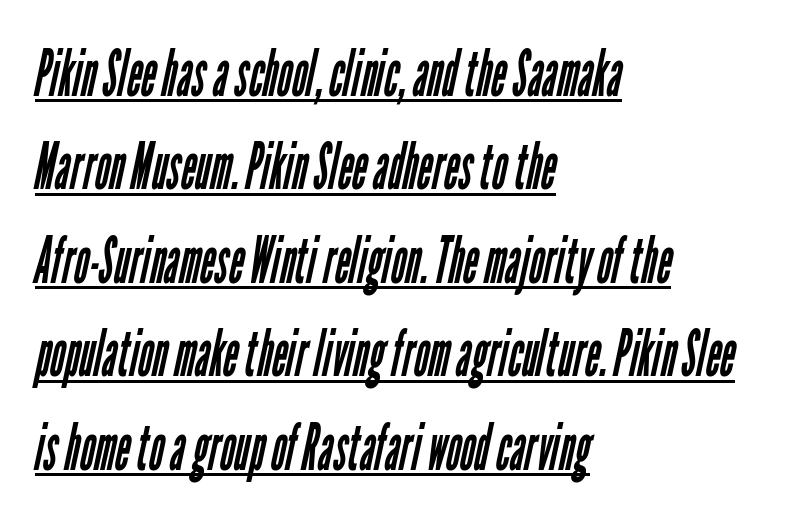
The image shows 64 px regular-weight, condensed sans-serif type; set left-aligned, normal line spacing (1.46x), normal letter spacing, underlined; low stroke contrast and a medium x-height.
